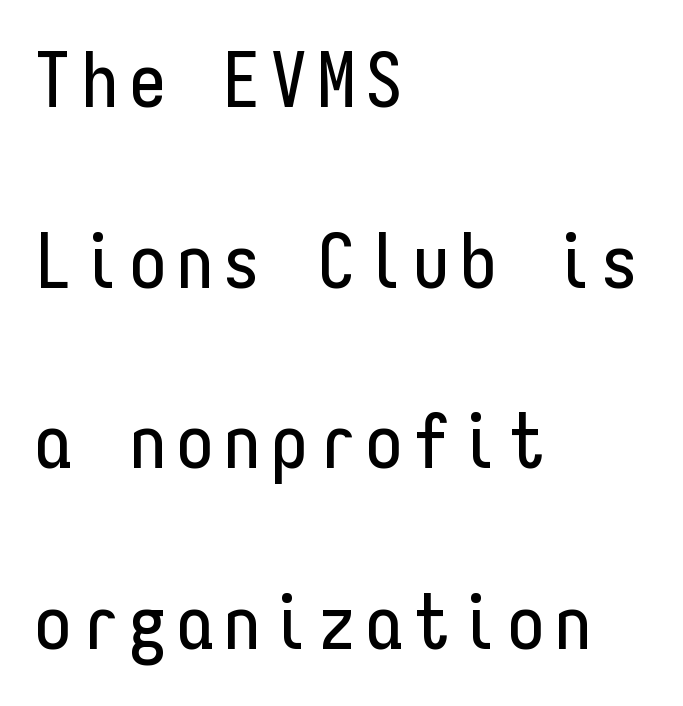
Q: Is the text italic (slanted)? A: No, it is upright.
Q: Is the typeface a serif or a sans-serif typeface? A: Sans-serif.
Q: Is the text underlined? A: No.
Q: How is the paragraph aligned? A: Left-aligned.
Q: Is the spacing between lines tight, normal or loose? A: Loose.
Q: Width (condensed, normal, or wide)? A: Condensed.
Q: Stroke contrast? A: Low.
Q: x-height? A: Medium.
Q: Monospaced? A: Yes.
